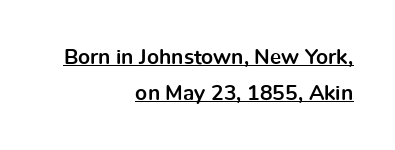
Q: Is the text bold? A: Yes.
Q: Is the text italic (slanted)? A: No, it is upright.
Q: Is the text underlined? A: Yes.
Q: How is the paragraph aligned? A: Right-aligned.
Q: Is the spacing between letters normal or unusually wide? A: Normal.
Q: Is the spacing between lines tight, normal or loose? A: Normal.
